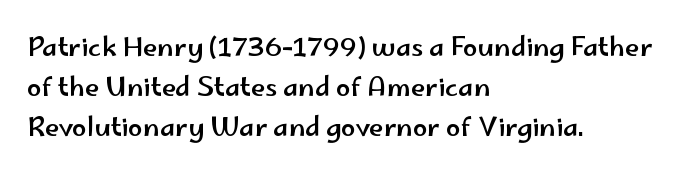
{"italic": "no", "underline": "no", "align": "left", "line_spacing": "normal", "line_spacing_ratio": 1.53, "letter_spacing": "normal", "letter_spacing_em": 0.0, "glyph_px": 26}
